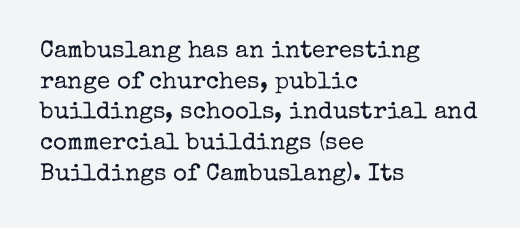
{"italic": "no", "bold": "no", "underline": "no", "align": "left", "line_spacing": "normal", "line_spacing_ratio": 1.28, "letter_spacing": "normal", "letter_spacing_em": 0.0, "glyph_px": 24}
